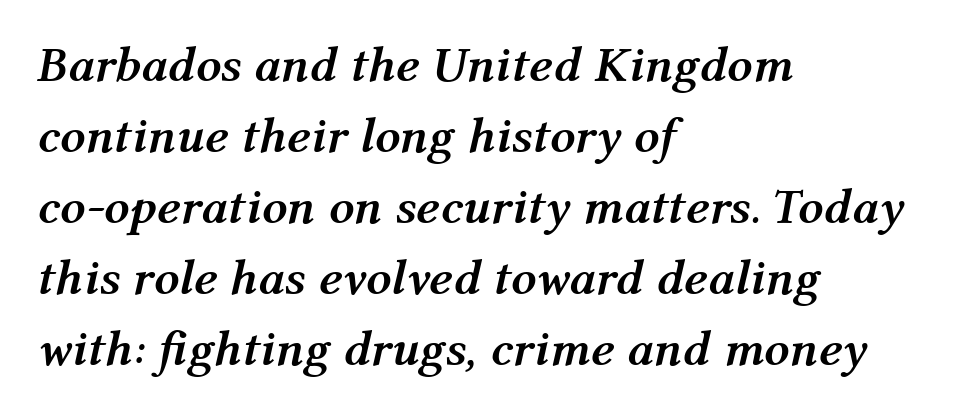
This rendering features lettering with no underline. Pretty heavy lettering here — definitely bold. Quick note: italic. This block has exactly the height ordinary leading produces. The compositor pushed each line to the left boundary. Is this a fixed-width face? No — the glyphs have proportional, varying widths.
